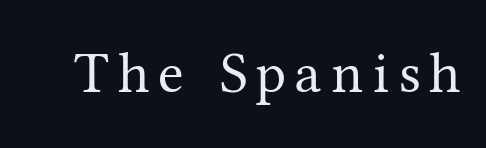
Q: Is the text bold? A: No.
Q: Is the text italic (slanted)? A: No, it is upright.
Q: Is the typeface a serif or a sans-serif typeface? A: Serif.
Q: Is the text underlined? A: No.
Q: Width (condensed, normal, or wide)? A: Normal.
Q: Stroke contrast? A: Medium.
Q: x-height? A: Medium.
Q: Monospaced? A: No.
